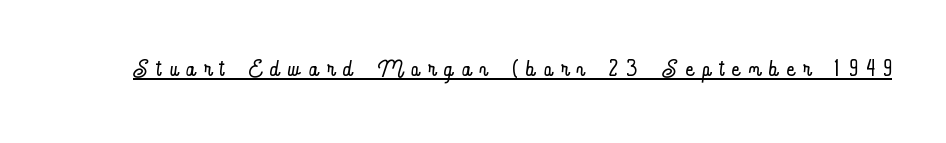
{"bold": "no", "weight": "light", "width": "condensed", "stroke_contrast": "low", "x_height": "small", "monospaced": "no", "underline": "yes", "letter_spacing": "wide", "letter_spacing_em": 0.29, "glyph_px": 32}
